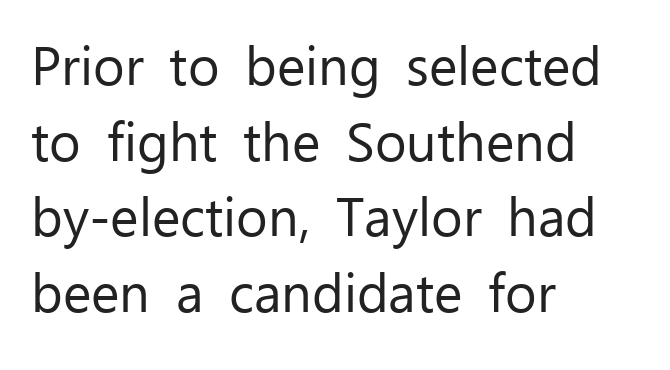
The image shows 54 px regular-weight sans-serif type, upright; set left-aligned, normal line spacing (1.4x), normal letter spacing, not underlined; low stroke contrast and a medium x-height.
